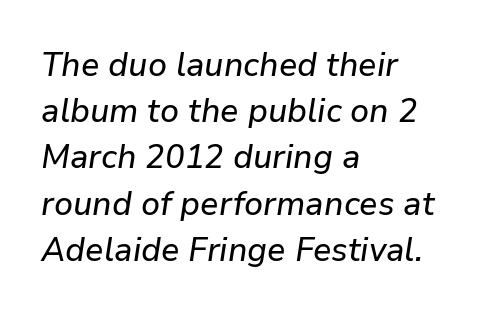
Q: Is the text italic (slanted)? A: Yes, it leans right by about 9 degrees.
Q: Is the text underlined? A: No.
Q: How is the paragraph aligned? A: Left-aligned.
Q: Is the spacing between letters normal or unusually wide? A: Normal.
Q: Is the spacing between lines tight, normal or loose? A: Normal.
Q: Width (condensed, normal, or wide)? A: Normal.
Q: Stroke contrast? A: Low.
Q: x-height? A: Medium.
Q: Monospaced? A: No.
